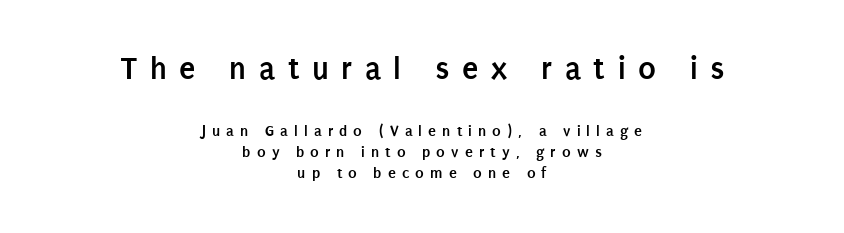
Q: Is the text bold? A: Yes.
Q: Is the text italic (slanted)? A: No, it is upright.
Q: Is the typeface a serif or a sans-serif typeface? A: Sans-serif.
Q: Is the text underlined? A: No.
Q: How is the paragraph aligned? A: Centered.
Q: Is the spacing between letters normal or unusually wide? A: Unusually wide.
Q: Is the spacing between lines tight, normal or loose? A: Normal.
Q: Which block of text is set in a larger size, the first (top) or the second (bottom)? A: The first (top) one.
Q: Width (condensed, normal, or wide)? A: Condensed.
Q: Stroke contrast? A: Low.
Q: x-height? A: Large.
Q: Monospaced? A: No.
